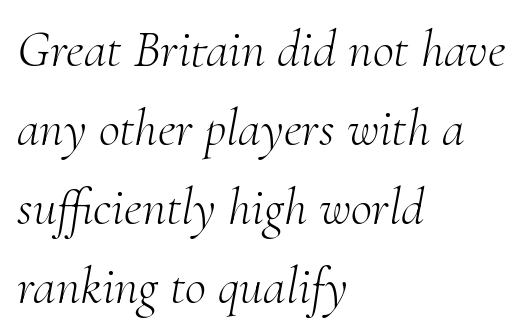
Q: Is the text bold? A: No.
Q: Is the text italic (slanted)? A: Yes, it leans right by about 10 degrees.
Q: Is the typeface a serif or a sans-serif typeface? A: Serif.
Q: Is the text underlined? A: No.
Q: How is the paragraph aligned? A: Left-aligned.
Q: Is the spacing between letters normal or unusually wide? A: Normal.
Q: Is the spacing between lines tight, normal or loose? A: Normal.
Q: Width (condensed, normal, or wide)? A: Normal.
Q: Stroke contrast? A: Medium.
Q: x-height? A: Small.
Q: Monospaced? A: No.
